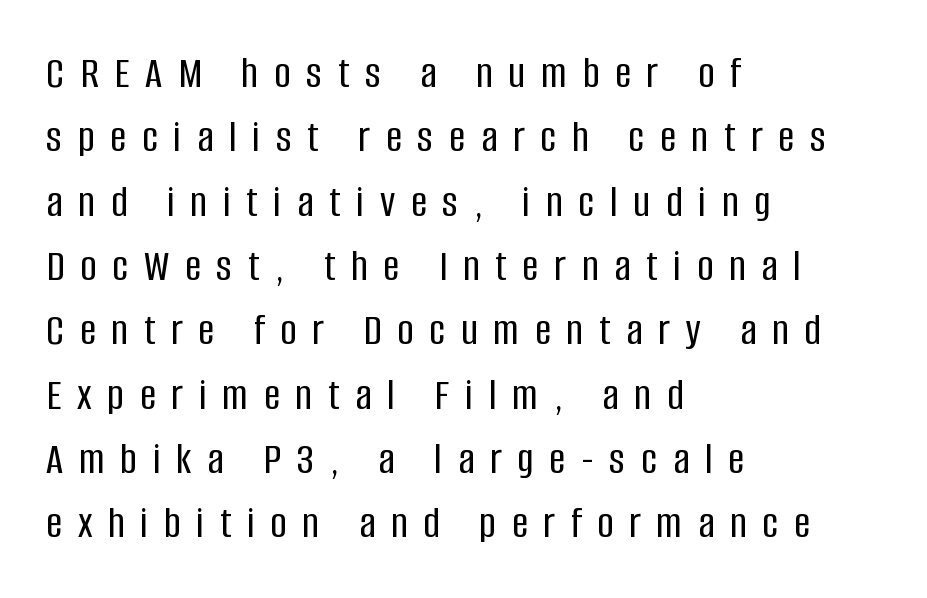
In terms of letterform style, serifs are entirely absent. Compared with typical paragraphs, the rows here are spaced about the same. Varying glyph widths throughout — classic text-font behaviour. Bare-footed words on every line. Upright lettering throughout.
